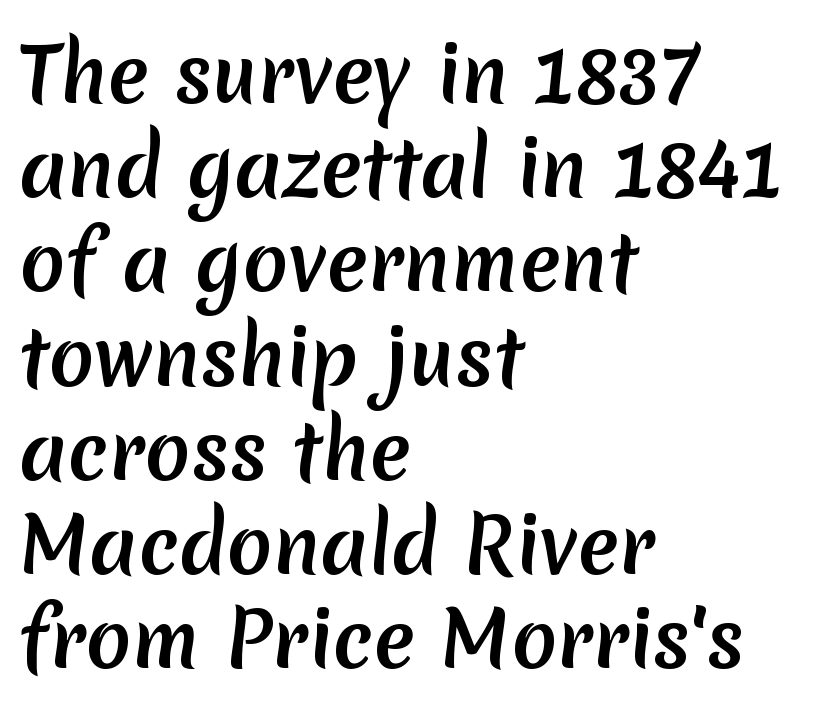
{"serif": "no", "bold": "yes", "weight": "semibold", "width": "normal", "stroke_contrast": "low", "x_height": "medium", "monospaced": "no", "underline": "no", "align": "left", "line_spacing_ratio": 1.24, "letter_spacing": "normal", "letter_spacing_em": 0.0, "glyph_px": 76}
